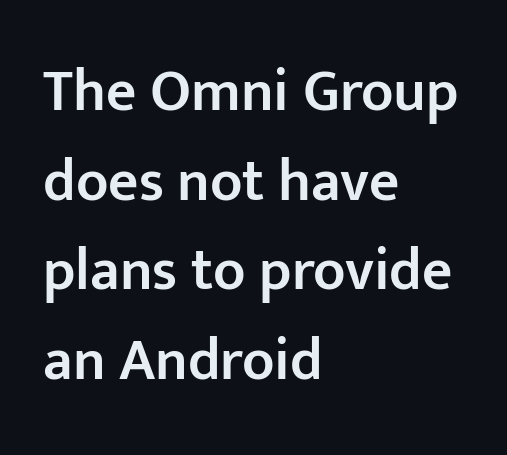
Q: Is the text bold? A: Semi-bold.
Q: Is the text italic (slanted)? A: No, it is upright.
Q: Is the typeface a serif or a sans-serif typeface? A: Sans-serif.
Q: Is the text underlined? A: No.
Q: How is the paragraph aligned? A: Left-aligned.
Q: Is the spacing between letters normal or unusually wide? A: Normal.
Q: Is the spacing between lines tight, normal or loose? A: Normal.
Q: Width (condensed, normal, or wide)? A: Normal.
Q: Stroke contrast? A: Low.
Q: x-height? A: Medium.
Q: Monospaced? A: No.
